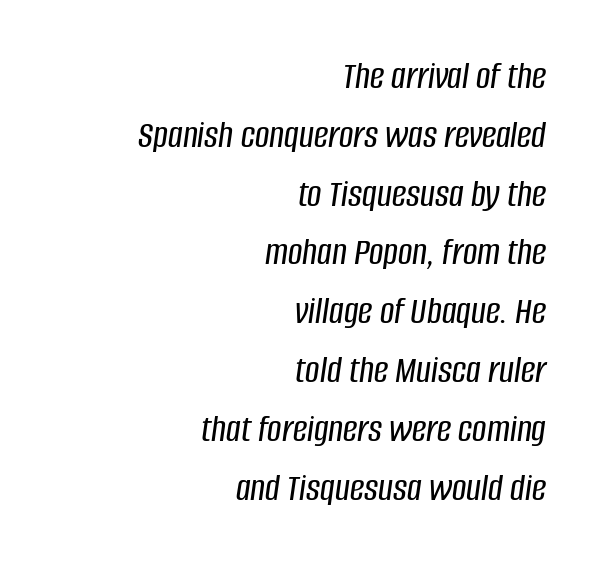
Q: Is the text italic (slanted)? A: Yes, it leans right by about 8 degrees.
Q: Is the text underlined? A: No.
Q: How is the paragraph aligned? A: Right-aligned.
Q: Is the spacing between letters normal or unusually wide? A: Normal.
Q: Is the spacing between lines tight, normal or loose? A: Normal.
Q: Width (condensed, normal, or wide)? A: Condensed.
Q: Stroke contrast? A: Low.
Q: x-height? A: Large.
Q: Monospaced? A: No.
